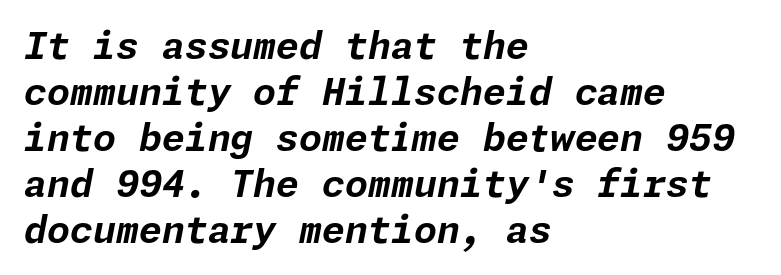
Q: Is the text bold? A: Yes.
Q: Is the text italic (slanted)? A: Yes, it leans right by about 11 degrees.
Q: Is the text underlined? A: No.
Q: How is the paragraph aligned? A: Left-aligned.
Q: Is the spacing between letters normal or unusually wide? A: Normal.
Q: Width (condensed, normal, or wide)? A: Normal.
Q: Stroke contrast? A: Low.
Q: x-height? A: Medium.
